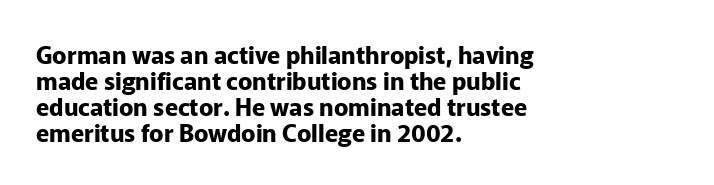
The image shows 24 px bold type, upright; set left-aligned, tight line spacing (1.08x), normal letter spacing, not underlined.
